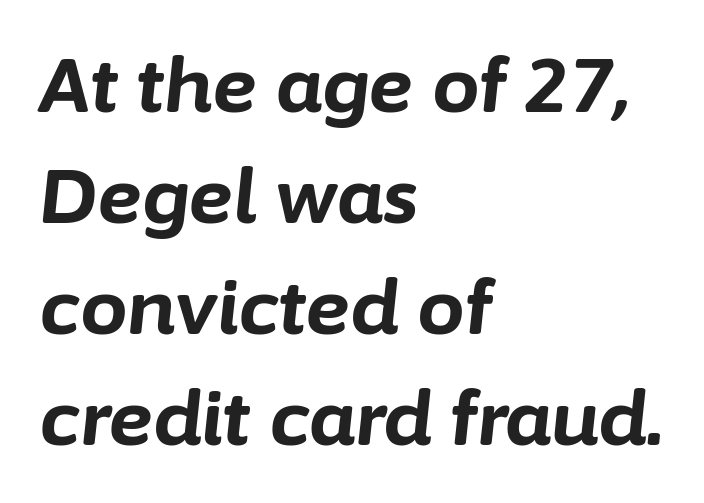
The typography opts for an oblique posture over an upright one. The strip under each line holds only bare page. Note the varied advance widths — an 'i' is clearly narrower than an 'm'. Characters follow at the spacing the type designer built in. These words are printed bold, with thick strokes throughout.
